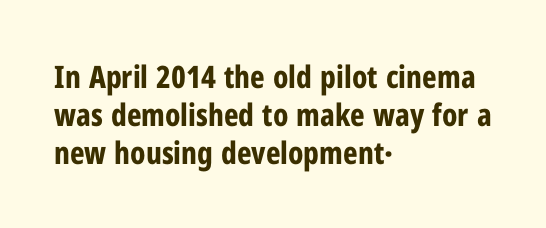
Q: Is the text bold? A: Yes.
Q: Is the text italic (slanted)? A: No, it is upright.
Q: Is the typeface a serif or a sans-serif typeface? A: Sans-serif.
Q: Is the text underlined? A: No.
Q: How is the paragraph aligned? A: Left-aligned.
Q: Is the spacing between letters normal or unusually wide? A: Normal.
Q: Width (condensed, normal, or wide)? A: Condensed.
Q: Stroke contrast? A: Low.
Q: x-height? A: Medium.
Q: Monospaced? A: No.
